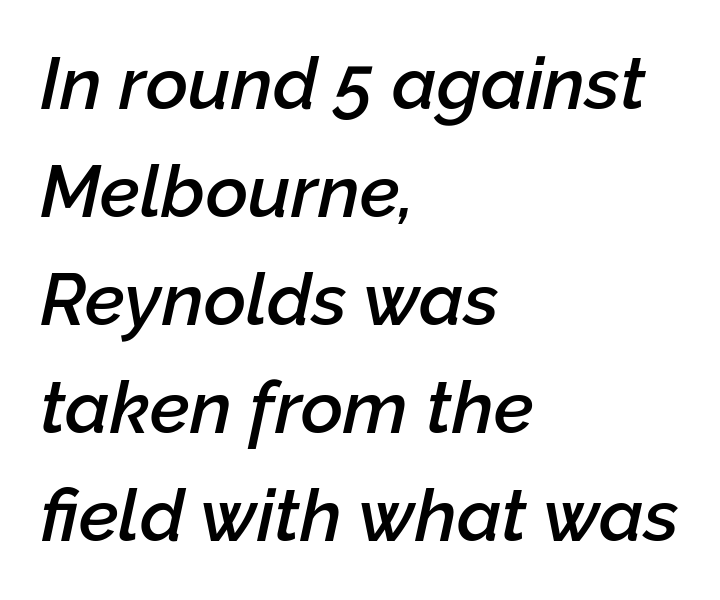
{"italic": "yes", "lean": "right", "slant_degrees": 12, "bold": "semi", "weight": "semibold", "width": "normal", "stroke_contrast": "low", "x_height": "medium", "monospaced": "no", "underline": "no", "align": "left", "line_spacing": "normal", "line_spacing_ratio": 1.48, "letter_spacing": "normal", "letter_spacing_em": 0.0, "glyph_px": 73}
